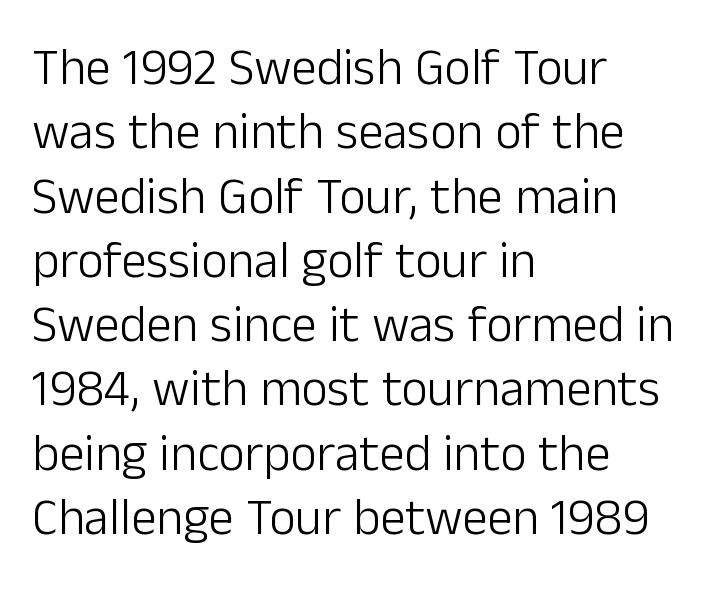
The text block is weighted toward the left margin, trailing off unevenly rightward. Baseline-to-baseline distance is the conventional proportion of letter height. Honestly, there is no underline to notice here at all. Standard letterfit; no display-style spreading of the glyphs. Notice how the stems are strictly vertical — no italics here. Examine the stroke ends and you'll find no serifs.
